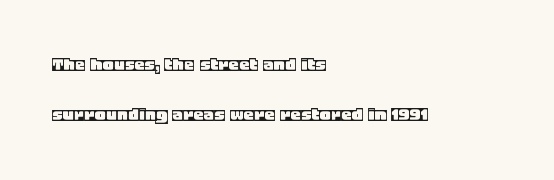
A clean baseline with only descenders dipping below it. The font's upright variant was chosen for this text. The passage shown has conventional tracking throughout. Does the leading feel generous? Absolutely, it's lavish. Notice how the passage keeps a crisp vertical edge on the left only.
